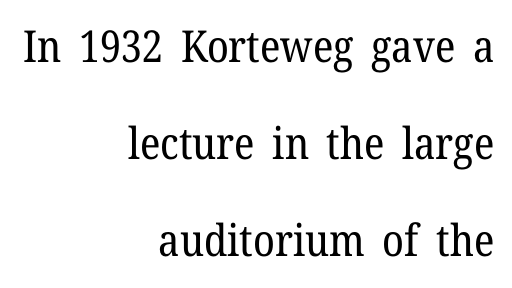
Q: Is the text bold? A: No.
Q: Is the text italic (slanted)? A: No, it is upright.
Q: Is the typeface a serif or a sans-serif typeface? A: Serif.
Q: Is the text underlined? A: No.
Q: How is the paragraph aligned? A: Right-aligned.
Q: Is the spacing between letters normal or unusually wide? A: Normal.
Q: Is the spacing between lines tight, normal or loose? A: Loose.
Q: Width (condensed, normal, or wide)? A: Normal.
Q: Stroke contrast? A: Low.
Q: x-height? A: Medium.
Q: Monospaced? A: No.
